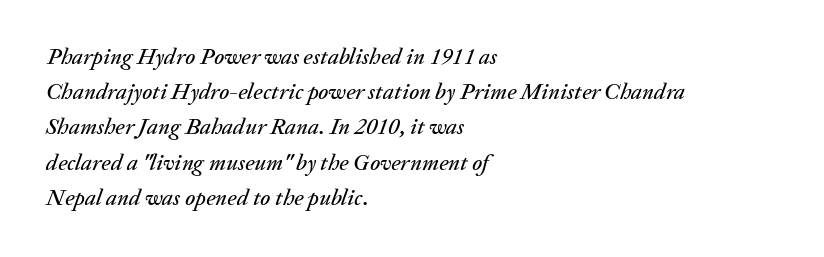
The image shows 23 px text type, italic (leaning right); set left-aligned, normal line spacing (1.53x), normal letter spacing, not underlined.
